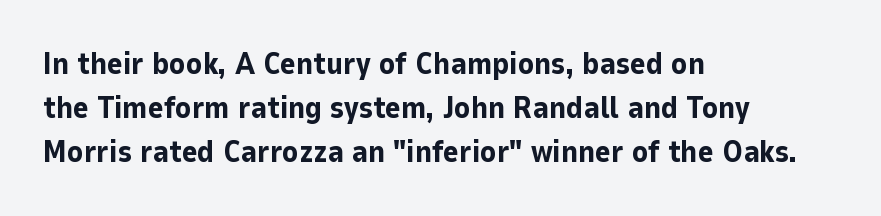
Baseline-to-baseline distance is the conventional proportion of letter height. Unlike italic type, these characters show no tilt at all. Just letters on the line, the space beneath them empty. Think of a printed novel: that variable character pitch is what you see here.
